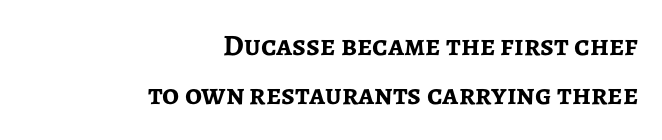
You'd pick this weight for a headline — it's a proper bold. Line spacing here is normal. Classification — sans serif. Horizontal alignment here is rightward, an uncommon choice for prose. These lines are rendered in a variable-pitch font.
